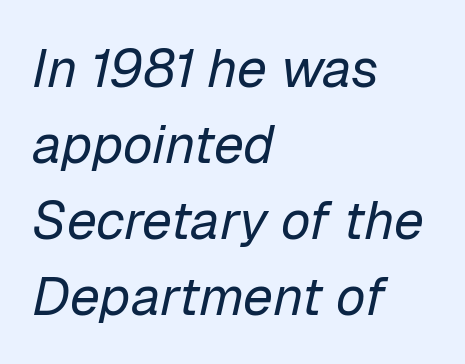
Q: Is the text bold? A: No.
Q: Is the text italic (slanted)? A: Yes, it leans right by about 12 degrees.
Q: Is the text underlined? A: No.
Q: How is the paragraph aligned? A: Left-aligned.
Q: Is the spacing between letters normal or unusually wide? A: Normal.
Q: Is the spacing between lines tight, normal or loose? A: Normal.
Q: Width (condensed, normal, or wide)? A: Normal.
Q: Stroke contrast? A: Low.
Q: x-height? A: Medium.
Q: Monospaced? A: No.
